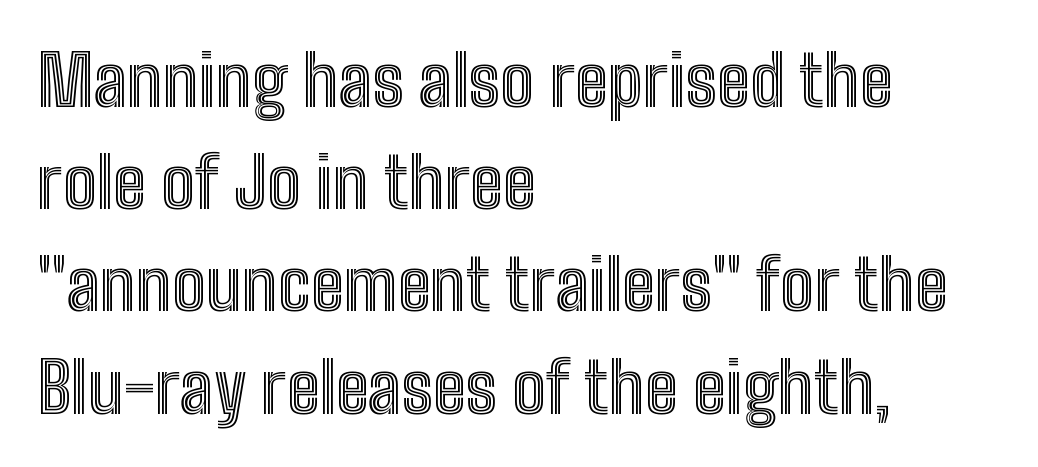
Q: Is the text italic (slanted)? A: No, it is upright.
Q: Is the text underlined? A: No.
Q: How is the paragraph aligned? A: Left-aligned.
Q: Is the spacing between letters normal or unusually wide? A: Normal.
Q: Is the spacing between lines tight, normal or loose? A: Normal.
Q: Width (condensed, normal, or wide)? A: Condensed.
Q: x-height? A: Medium.
Q: Monospaced? A: No.
